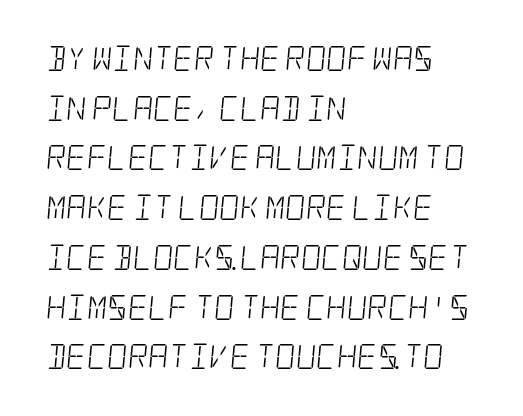
Q: Is the text bold? A: No.
Q: Is the text underlined? A: No.
Q: How is the paragraph aligned? A: Left-aligned.
Q: Is the spacing between letters normal or unusually wide? A: Normal.
Q: Is the spacing between lines tight, normal or loose? A: Loose.
